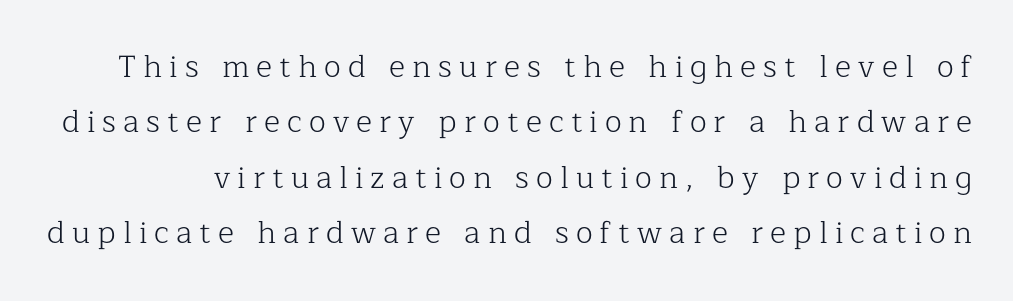
{"serif": "yes", "italic": "no", "bold": "no", "weight": "light", "width": "normal", "stroke_contrast": "low", "x_height": "medium", "monospaced": "no", "underline": "no", "line_spacing_ratio": 1.79, "letter_spacing": "wide", "letter_spacing_em": 0.23, "glyph_px": 31}
